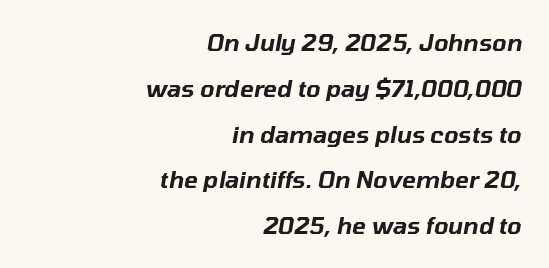
The image shows 23 px text type, italic (leaning right); set right-aligned, loose line spacing (1.99x), normal letter spacing, not underlined.
